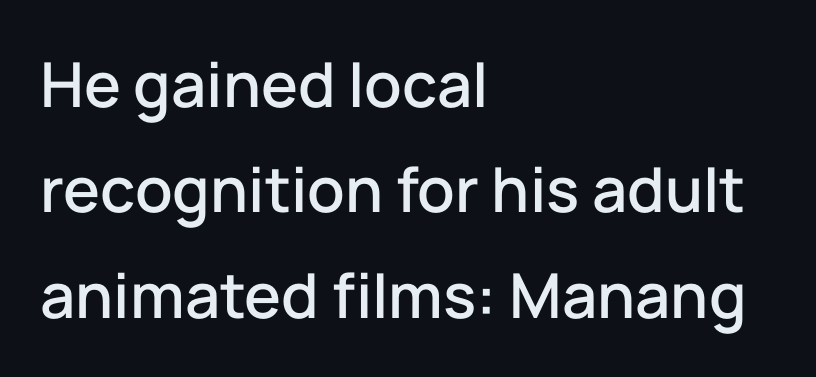
The image shows 62 px sans-serif type, upright; set left-aligned, normal line spacing (1.7x), normal letter spacing, not underlined; low stroke contrast and a medium x-height.
